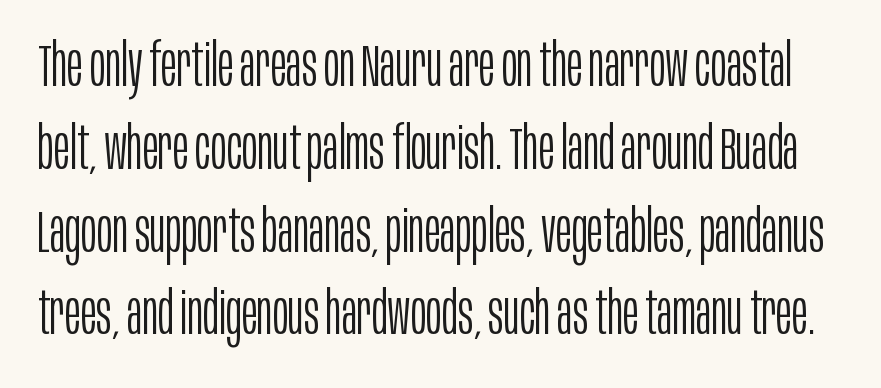
The image shows 60 px light, condensed sans-serif type, upright; set normal line spacing (1.38x), normal letter spacing, not underlined; low stroke contrast and a large x-height.
